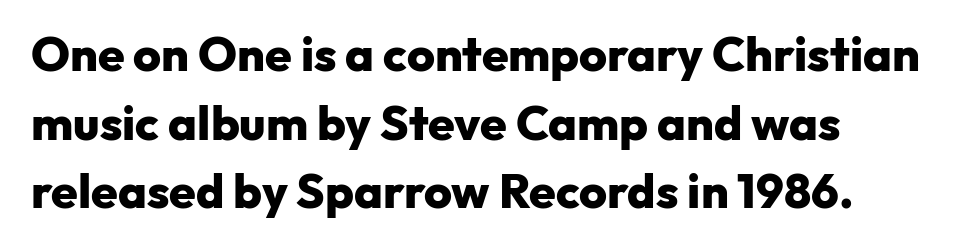
The image shows 48 px heavy sans-serif type, upright; set left-aligned, normal line spacing (1.43x), normal letter spacing, not underlined; low stroke contrast and a medium x-height.
